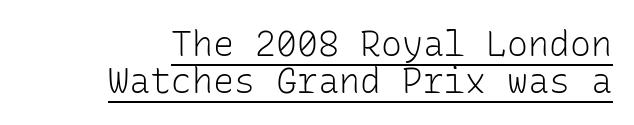
The rendering shows plain stroke endings on the letterforms — a sans-serif design. Looks like terminal output: every glyph gets an equal slot. The glyphs are accompanied by a horizontal stroke just below them. The face looks like a standard text weight, possibly lighter.
